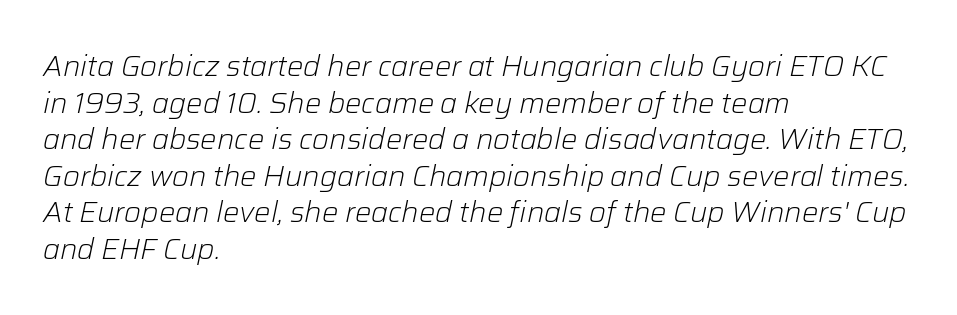
Has an underline been added? It has not. These lines were composed using italics. Typeset ragged right — the left edge is the straight one. This is not heavy type; no bold has been used. A typesetter would call this leading conventional body-copy spacing. The letters sit at their default tracking, neither squeezed nor spread.
